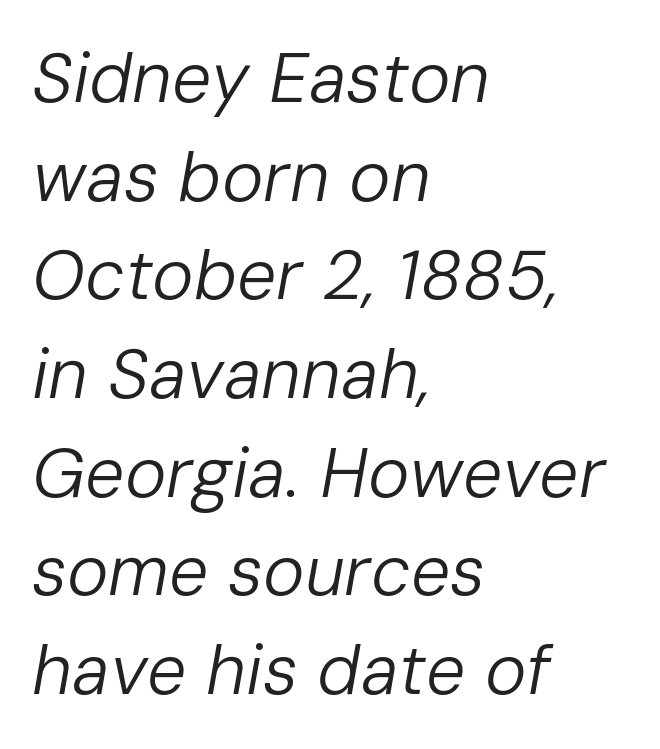
The image shows 70 px regular-weight type, italic (leaning right); set left-aligned, normal line spacing (1.41x), normal letter spacing, not underlined; low stroke contrast and a medium x-height.
